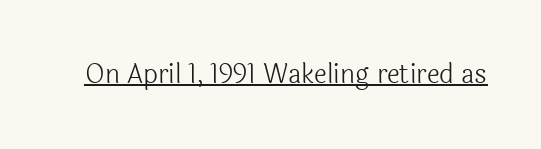
Short note: letters normally spaced. Is this a heavy cut? Hardly; it is regular or lighter. This sample uses an upright cut, with every glyph sitting square on the baseline. Is there an underline? Yes — a line sits under the letters.
